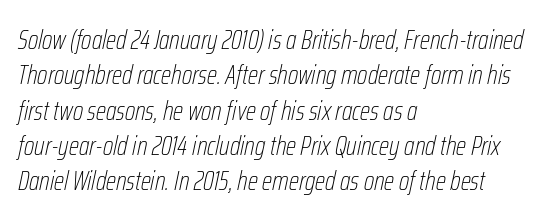
The image shows 27 px text type, italic (leaning right); set left-aligned, normal line spacing (1.31x), normal letter spacing, not underlined.
